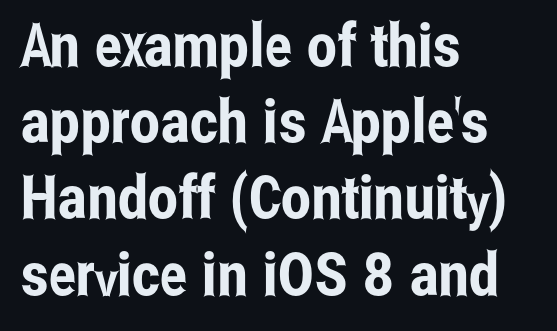
These lines sit exactly where default settings would place them. Spacing verdict: proportional, widths tailored to each character. Italic: no, the glyphs are upright roman. The tracking reads as untouched default to a designer's eye. The font family rendered here belongs to the sans-serif group. Descenders are the only things crossing below the line.
